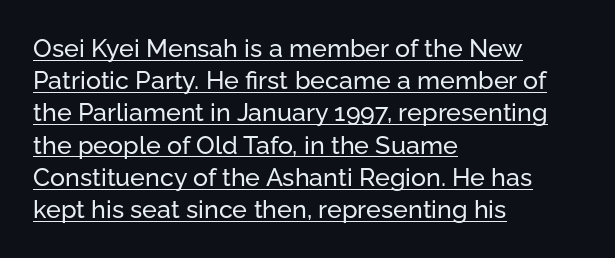
The passage is arranged the way most books set body copy — flush left. A typesetter would call this zero additional tracking. Compared with typical paragraphs, the rows here are spaced about the same. The type sits square on the baseline with zero lean. Students, observe the line beneath the letters — that is underlining.
